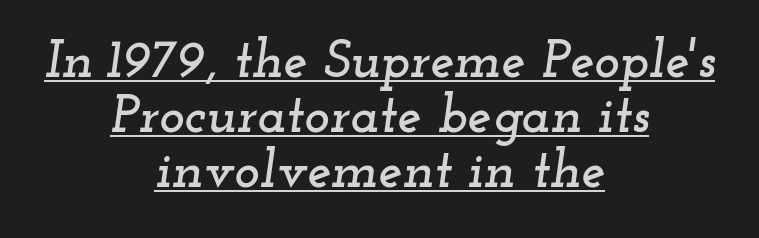
In terms of letterspacing, this is plain default setting. How would I describe the line gaps? Narrow and economical. Examine the stroke ends and you'll spot serifs. Reading down the block, each line starts at a different indent, mirrored at its end. Italic: yes, the glyphs are oblique.
